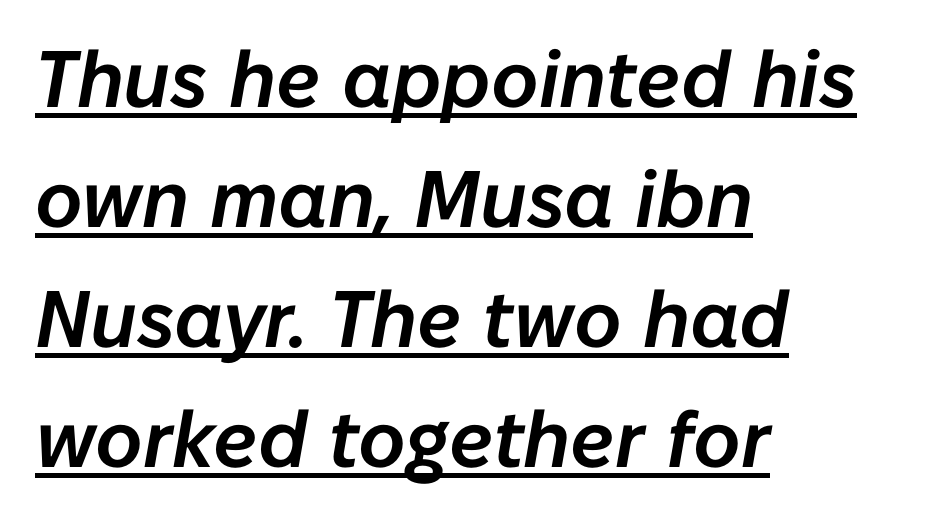
This sample carries an underscore along the baseline area. Is the type slanted? Yes — the strokes lean at a clear angle. Alignment: flush left. These lines keep a tight, regular rhythm from letter to letter. The leading is moderate, giving the passage an even texture. These lines are rendered in a variable-pitch font.
